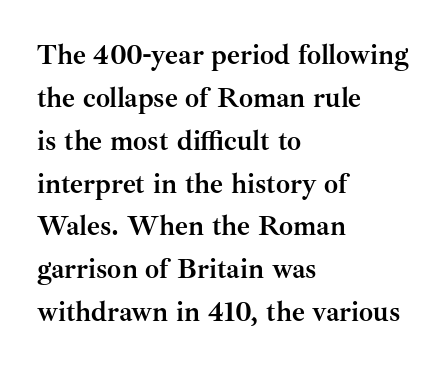
A typesetter would label this face a serif. The zone under the glyphs is completely vacant. Baseline-to-baseline distance is the conventional proportion of letter height. The passage is arranged the way most books set body copy — flush left.
